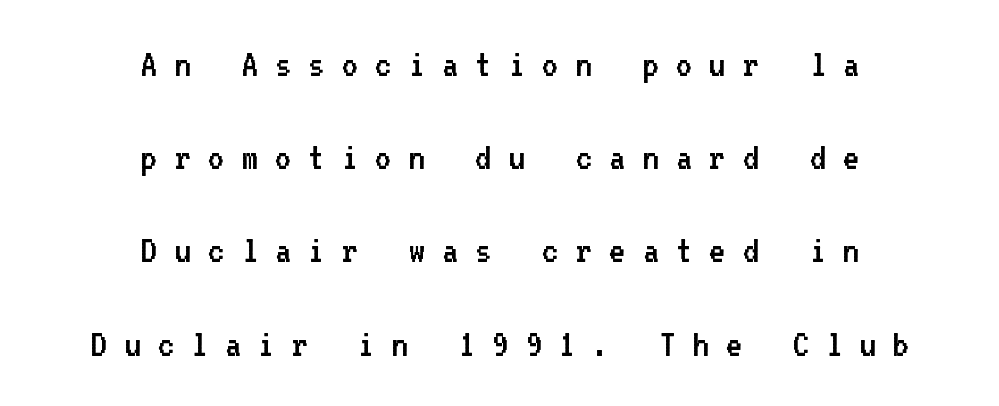
The image shows 40 px regular-weight sans-serif type, upright, monospaced; set centered, loose line spacing (2.33x), unusually wide letter spacing (+0.42 em), not underlined; low stroke contrast and a medium x-height.
